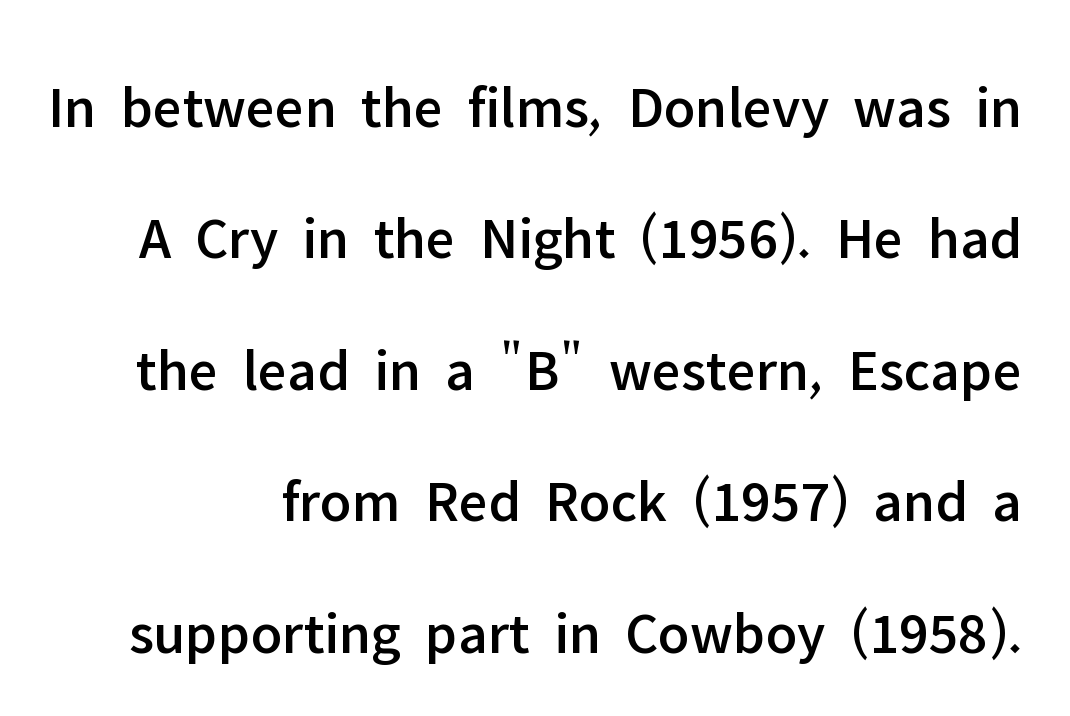
{"serif": "no", "italic": "no", "width": "normal", "stroke_contrast": "low", "x_height": "medium", "monospaced": "no", "underline": "no", "line_spacing": "loose", "line_spacing_ratio": 2.19, "letter_spacing": "normal", "letter_spacing_em": 0.0, "glyph_px": 60}
